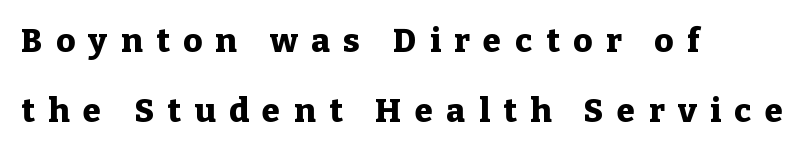
{"serif": "yes", "italic": "no", "bold": "yes", "weight": "heavy", "width": "normal", "stroke_contrast": "low", "x_height": "medium", "monospaced": "no", "underline": "no", "align": "left", "line_spacing": "loose", "line_spacing_ratio": 2.13, "letter_spacing": "wide", "letter_spacing_em": 0.41, "glyph_px": 33}
